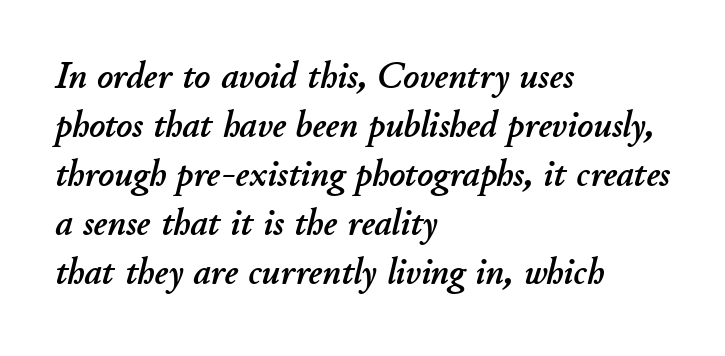
{"italic": "yes", "lean": "right", "slant_degrees": 11, "width": "normal", "stroke_contrast": "low", "x_height": "small", "monospaced": "no", "underline": "no", "align": "left", "line_spacing": "normal", "line_spacing_ratio": 1.29, "letter_spacing": "normal", "letter_spacing_em": 0.0, "glyph_px": 38}
